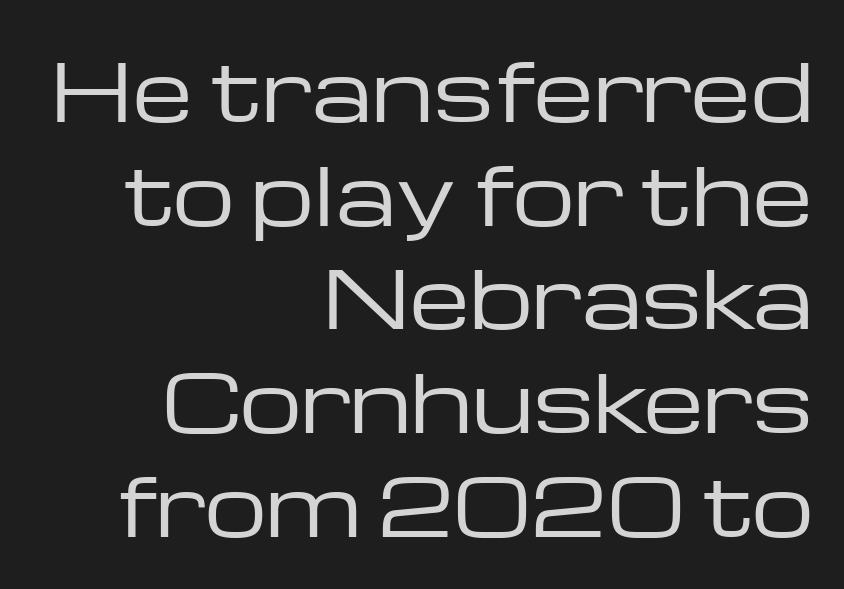
The image shows 78 px regular-weight, wide sans-serif type, upright; set right-aligned, normal line spacing (1.33x), normal letter spacing, not underlined; low stroke contrast and a medium x-height.
